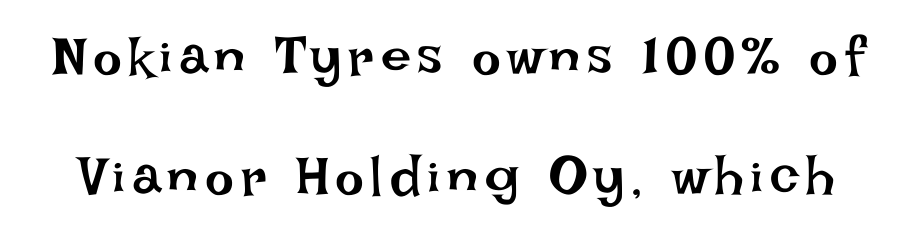
The typography opts for an upright posture over an oblique one. A bare baseline throughout the passage. Summary of weight: not heavy and not bold. You could not count columns in this text — the font is proportionally spaced.
